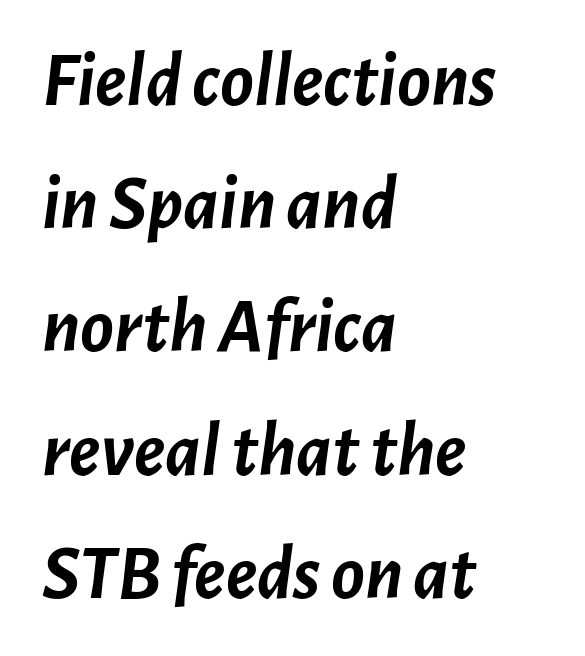
{"italic": "yes", "lean": "right", "slant_degrees": 7, "bold": "yes", "weight": "semibold", "width": "normal", "stroke_contrast": "low", "x_height": "medium", "monospaced": "no", "underline": "no", "align": "left", "line_spacing": "normal", "line_spacing_ratio": 1.58, "letter_spacing": "normal", "letter_spacing_em": 0.0, "glyph_px": 78}
